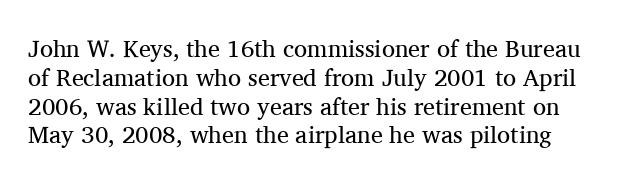
Caption: face not bold, strokes unweighted. Posture: upright roman. Observe the ordinary spacing: letters are neighbours, not strangers. Honestly, there is no underline to notice here at all.
